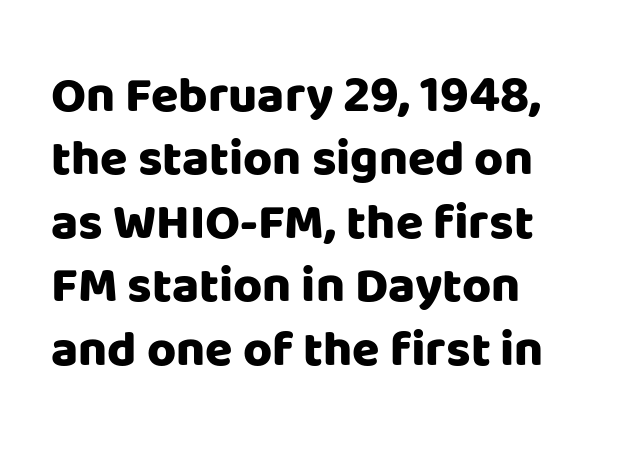
Looks like regular typesetting: each glyph gets only the width it needs. Rule under the text: the space is simply empty. This sample uses plain, unmodified letter spacing. Strong, thick strokes mark this as bold type. Leading matches the norm, producing a regular column. Typographically, this falls in the sans-serif category.
